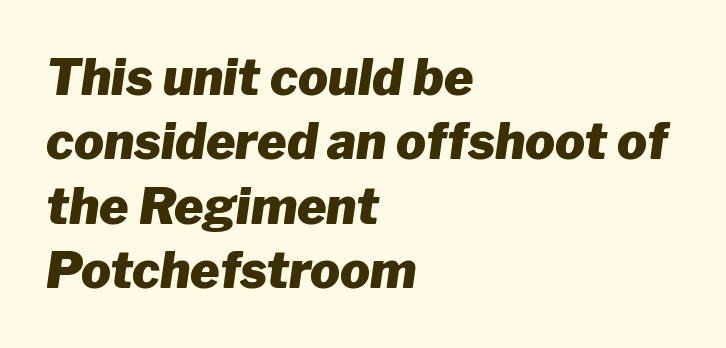
The image shows 50 px heavy type, italic (leaning right); set left-aligned, normal line spacing (1.29x), normal letter spacing, not underlined; low stroke contrast and a medium x-height.
